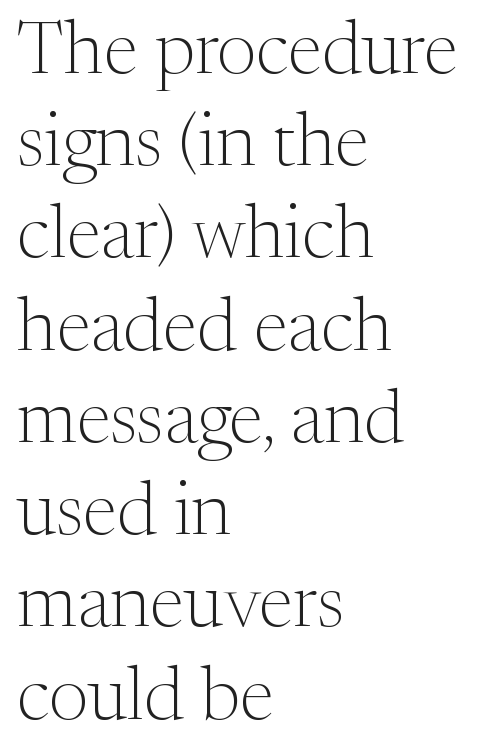
{"serif": "yes", "italic": "no", "bold": "no", "weight": "light", "width": "normal", "stroke_contrast": "medium", "x_height": "medium", "monospaced": "no", "underline": "no", "align": "left", "line_spacing_ratio": 1.23, "letter_spacing": "normal", "letter_spacing_em": 0.0, "glyph_px": 75}
